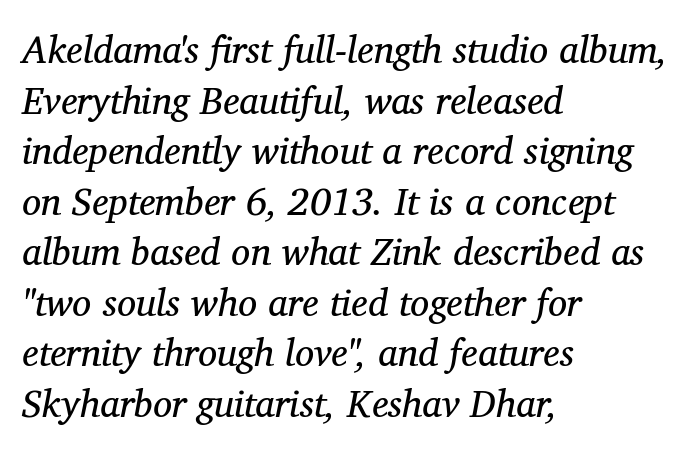
{"serif": "yes", "italic": "yes", "lean": "right", "slant_degrees": 11, "bold": "no", "weight": "regular", "width": "normal", "stroke_contrast": "medium", "x_height": "medium", "monospaced": "no", "underline": "no", "align": "left", "line_spacing": "normal", "line_spacing_ratio": 1.33, "letter_spacing": "normal", "letter_spacing_em": 0.0, "glyph_px": 38}
